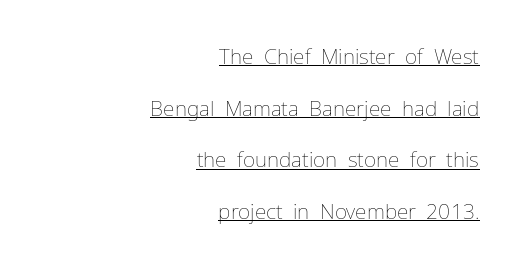
The image shows 21 px text type, upright; set right-aligned, loose line spacing (2.46x), normal letter spacing, underlined.
